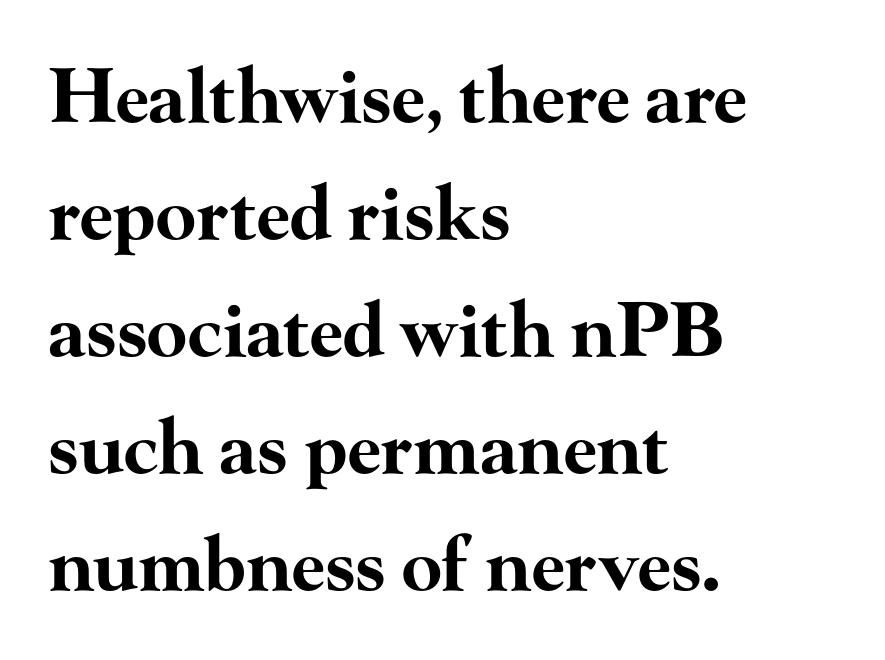
{"serif": "yes", "italic": "no", "bold": "yes", "weight": "bold", "width": "wide", "stroke_contrast": "high", "x_height": "small", "monospaced": "no", "underline": "no", "align": "left", "line_spacing": "normal", "line_spacing_ratio": 1.58, "letter_spacing": "normal", "letter_spacing_em": 0.0, "glyph_px": 74}
